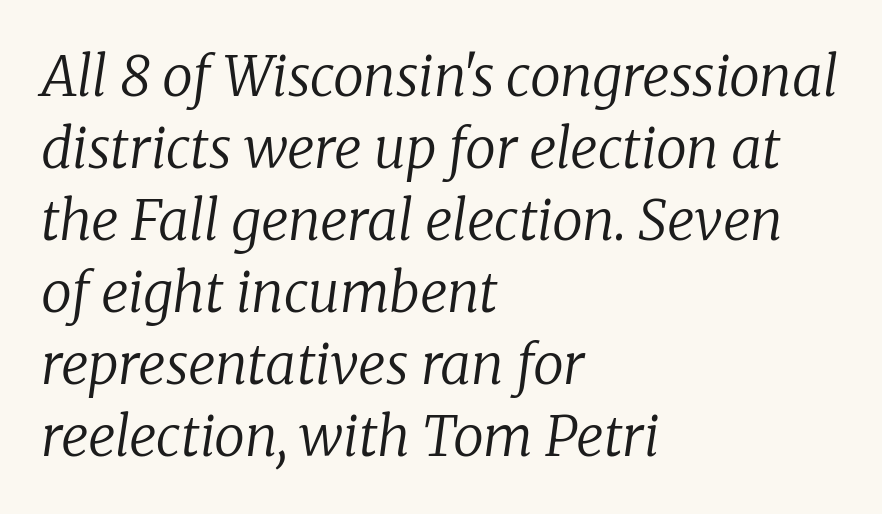
Q: Is the text bold? A: No.
Q: Is the text italic (slanted)? A: Yes, it leans right by about 8 degrees.
Q: Is the typeface a serif or a sans-serif typeface? A: Serif.
Q: Is the text underlined? A: No.
Q: How is the paragraph aligned? A: Left-aligned.
Q: Is the spacing between letters normal or unusually wide? A: Normal.
Q: Is the spacing between lines tight, normal or loose? A: Normal.
Q: Width (condensed, normal, or wide)? A: Normal.
Q: Stroke contrast? A: Low.
Q: x-height? A: Medium.
Q: Monospaced? A: No.
